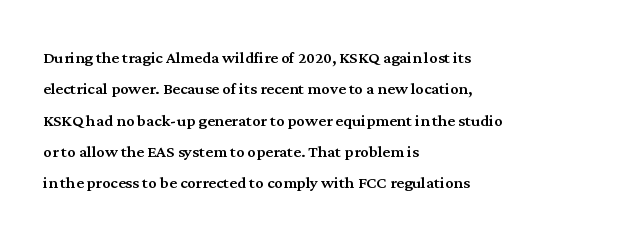
The compositor pushed each line to the left boundary. The designer left line spacing at the default. The rendering keeps characters at their native spacing. No italicization has been applied; the sample stays upright. Clear beneath every line of the passage.
